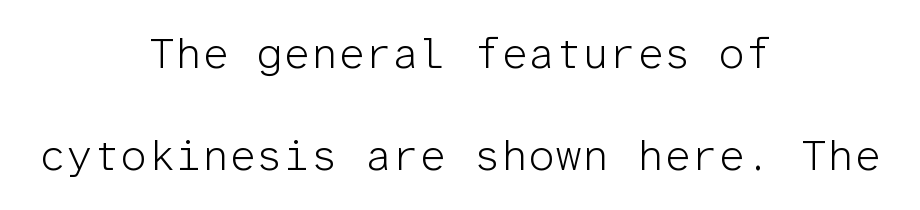
The image shows 43 px light sans-serif type, upright, monospaced; set centered, loose line spacing (2.38x), normal letter spacing, not underlined; low stroke contrast and a medium x-height.
